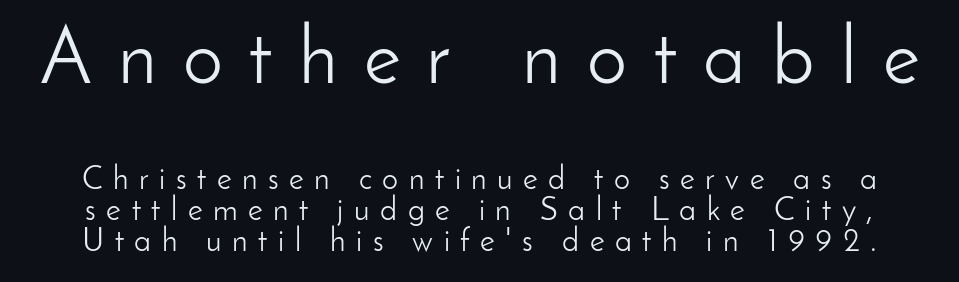
Q: Is the text bold? A: No.
Q: Is the text italic (slanted)? A: No, it is upright.
Q: Is the typeface a serif or a sans-serif typeface? A: Sans-serif.
Q: Is the text underlined? A: No.
Q: Is the spacing between letters normal or unusually wide? A: Unusually wide.
Q: Is the spacing between lines tight, normal or loose? A: Tight.
Q: Which block of text is set in a larger size, the first (top) or the second (bottom)? A: The first (top) one.
Q: Width (condensed, normal, or wide)? A: Normal.
Q: Stroke contrast? A: Low.
Q: x-height? A: Small.
Q: Monospaced? A: No.
